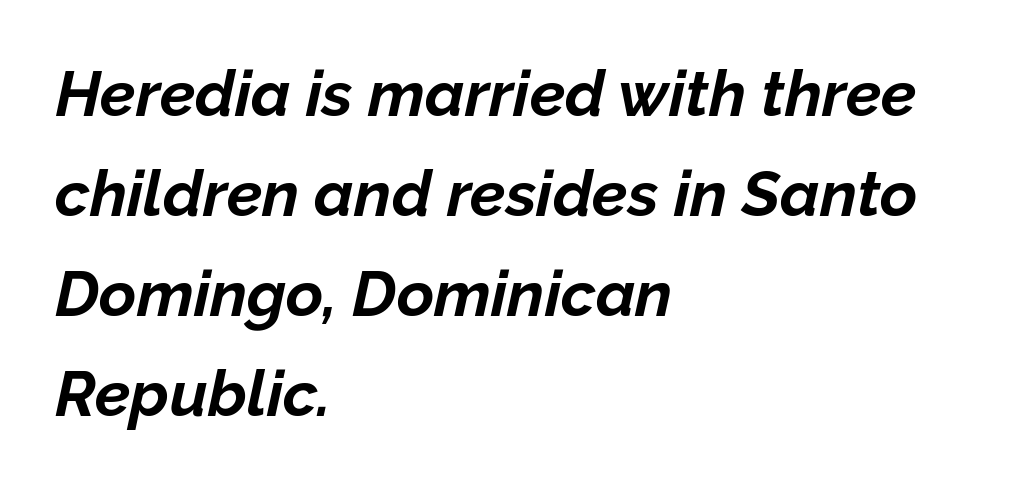
Q: Is the text bold? A: Yes.
Q: Is the text italic (slanted)? A: Yes, it leans right by about 12 degrees.
Q: Is the text underlined? A: No.
Q: How is the paragraph aligned? A: Left-aligned.
Q: Is the spacing between letters normal or unusually wide? A: Normal.
Q: Is the spacing between lines tight, normal or loose? A: Normal.
Q: Width (condensed, normal, or wide)? A: Normal.
Q: Stroke contrast? A: Low.
Q: x-height? A: Medium.
Q: Monospaced? A: No.
